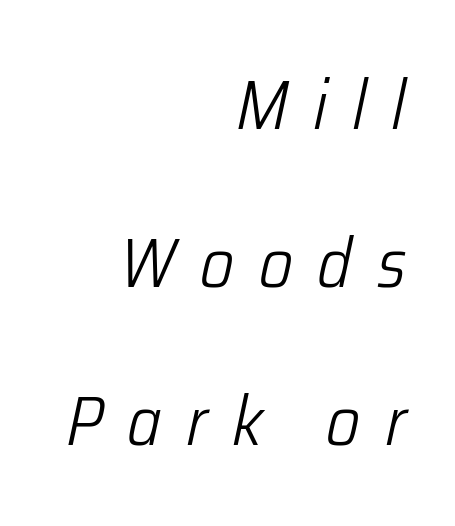
{"italic": "yes", "lean": "right", "slant_degrees": 12, "bold": "no", "weight": "light", "width": "condensed", "stroke_contrast": "low", "x_height": "medium", "monospaced": "no", "underline": "no", "align": "right", "line_spacing": "loose", "line_spacing_ratio": 2.26, "letter_spacing": "wide", "letter_spacing_em": 0.35, "glyph_px": 70}
